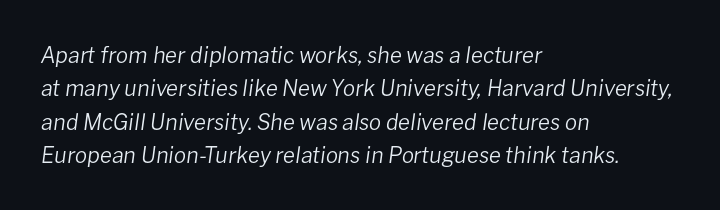
Each word holds together tightly as a unit, with standard inter-letter gaps. Type without underlining. One-word summary of the alignment: left. How would I describe the line gaps? Plain and ordinary. Heft: none added — not bold. The font's italic variant was chosen for this text.
